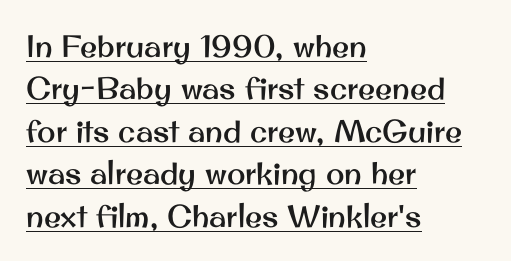
Q: Is the text italic (slanted)? A: No, it is upright.
Q: Is the typeface a serif or a sans-serif typeface? A: Sans-serif.
Q: Is the text underlined? A: Yes.
Q: How is the paragraph aligned? A: Left-aligned.
Q: Is the spacing between letters normal or unusually wide? A: Normal.
Q: Is the spacing between lines tight, normal or loose? A: Normal.
Q: Width (condensed, normal, or wide)? A: Normal.
Q: Stroke contrast? A: Medium.
Q: x-height? A: Small.
Q: Monospaced? A: No.
